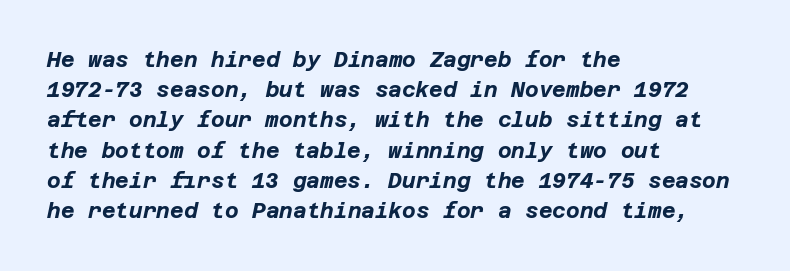
Q: Is the text bold? A: Yes.
Q: Is the text italic (slanted)? A: Yes, it leans right by about 12 degrees.
Q: Is the text underlined? A: No.
Q: How is the paragraph aligned? A: Left-aligned.
Q: Is the spacing between letters normal or unusually wide? A: Normal.
Q: Is the spacing between lines tight, normal or loose? A: Normal.
